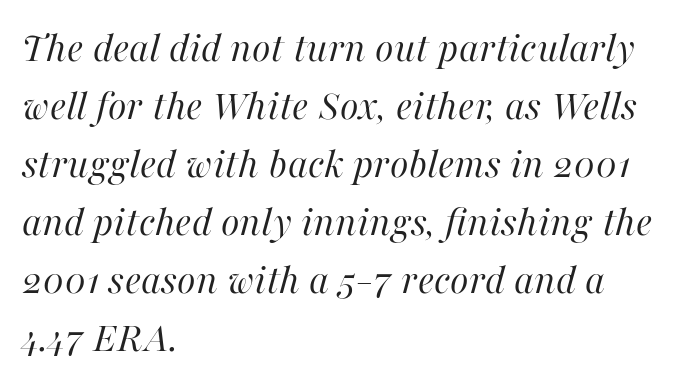
{"italic": "yes", "lean": "right", "slant_degrees": 16, "bold": "no", "weight": "regular", "width": "normal", "stroke_contrast": "high", "x_height": "medium", "monospaced": "no", "underline": "no", "align": "left", "line_spacing": "normal", "line_spacing_ratio": 1.35, "letter_spacing": "normal", "letter_spacing_em": 0.0, "glyph_px": 43}
